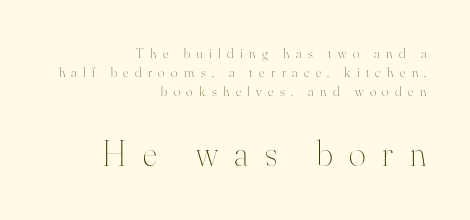
Each letter keeps its own natural width here, so spacing adapts to shape. A clean baseline with only descenders dipping below it. The vertical gap from one line to the next is medium. The type is letterspaced generously, with wide tracking. Unbolded letterforms with no extra heft. If you squint, the bottom block still reads clearly — it's the larger of the two.
